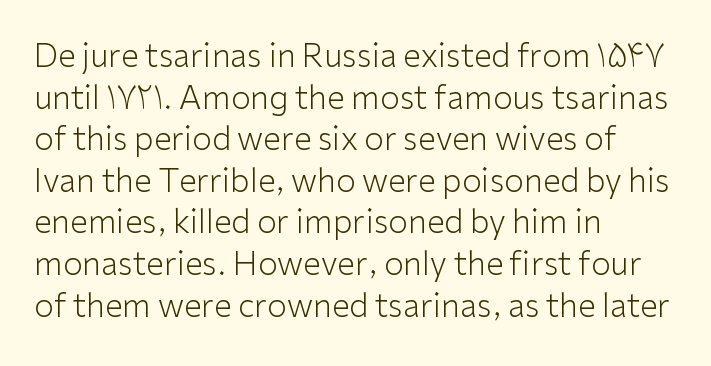
{"serif": "no", "italic": "no", "bold": "no", "weight": "light", "width": "normal", "stroke_contrast": "low", "x_height": "medium", "monospaced": "no", "underline": "no", "align": "left", "line_spacing": "normal", "line_spacing_ratio": 1.3, "letter_spacing": "normal", "letter_spacing_em": 0.0, "glyph_px": 32}
